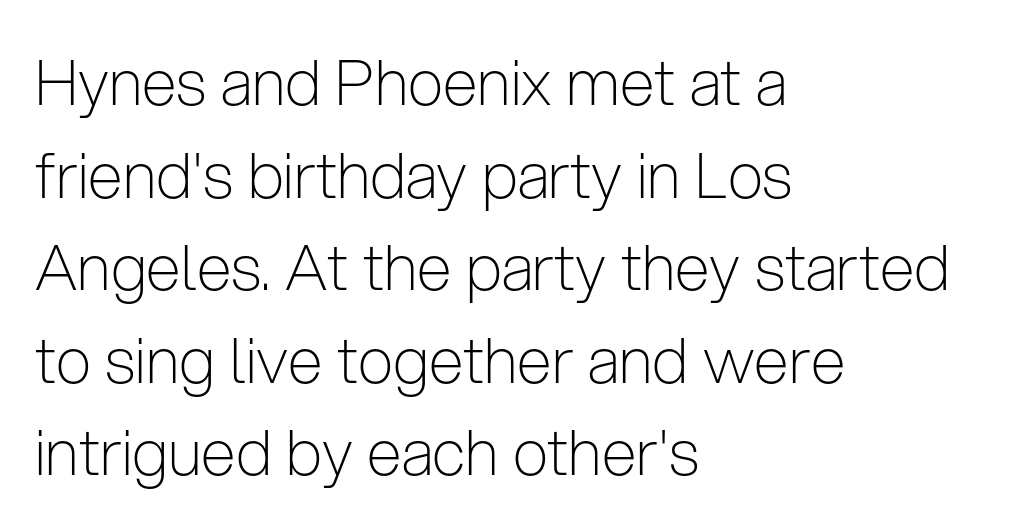
Q: Is the text bold? A: No.
Q: Is the text italic (slanted)? A: No, it is upright.
Q: Is the typeface a serif or a sans-serif typeface? A: Sans-serif.
Q: Is the text underlined? A: No.
Q: How is the paragraph aligned? A: Left-aligned.
Q: Is the spacing between letters normal or unusually wide? A: Normal.
Q: Is the spacing between lines tight, normal or loose? A: Normal.
Q: Width (condensed, normal, or wide)? A: Condensed.
Q: Stroke contrast? A: Low.
Q: x-height? A: Medium.
Q: Monospaced? A: No.
